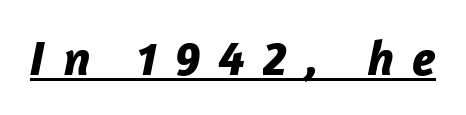
{"italic": "yes", "lean": "right", "slant_degrees": 12, "bold": "yes", "weight": "bold", "width": "normal", "stroke_contrast": "low", "x_height": "medium", "monospaced": "no", "underline": "yes", "letter_spacing": "wide", "letter_spacing_em": 0.36, "glyph_px": 50}
